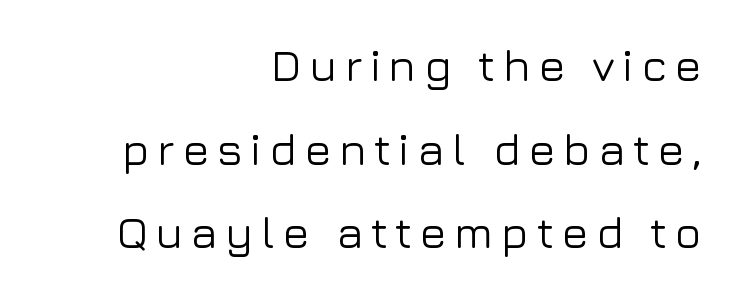
{"serif": "no", "italic": "no", "width": "normal", "stroke_contrast": "low", "x_height": "medium", "monospaced": "no", "underline": "no", "align": "right", "line_spacing_ratio": 1.86, "glyph_px": 45}
